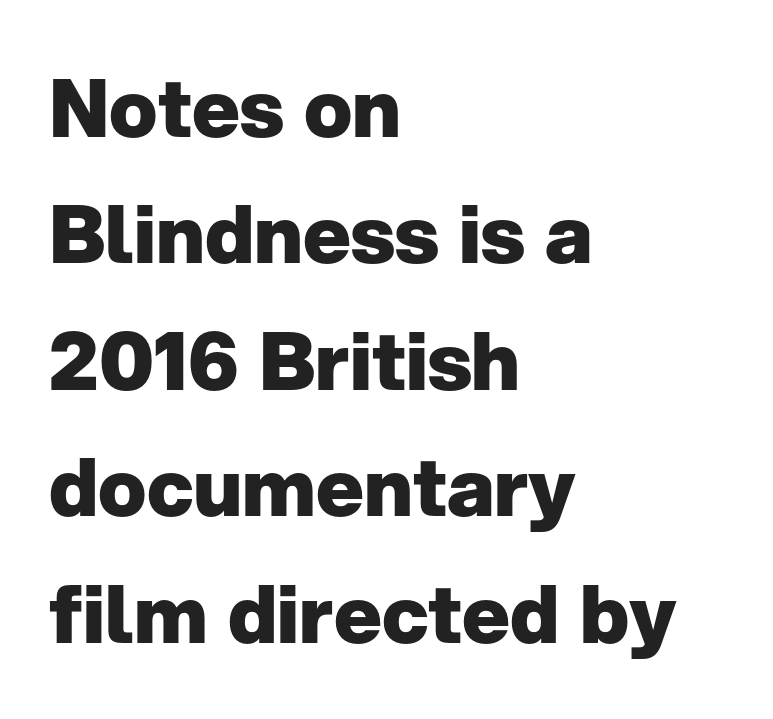
{"serif": "no", "italic": "no", "bold": "yes", "weight": "heavy", "width": "normal", "stroke_contrast": "low", "x_height": "medium", "monospaced": "no", "underline": "no", "align": "left", "line_spacing": "normal", "line_spacing_ratio": 1.58, "letter_spacing": "normal", "letter_spacing_em": 0.0, "glyph_px": 80}
